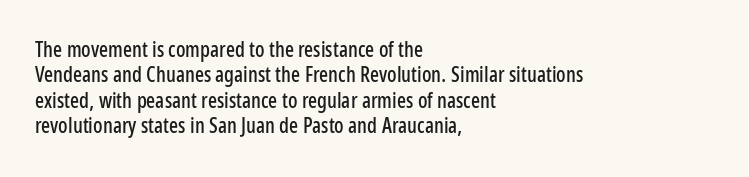
{"italic": "no", "underline": "no", "align": "left", "line_spacing_ratio": 1.21, "letter_spacing": "normal", "letter_spacing_em": 0.0, "glyph_px": 21}
